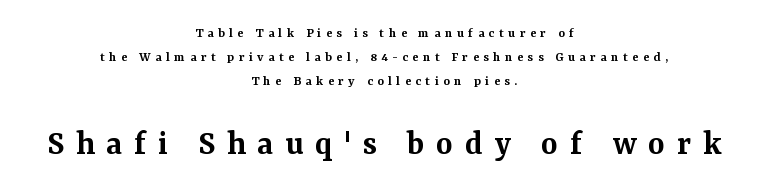
{"serif": "yes", "italic": "no", "bold": "semi", "weight": "semibold", "width": "normal", "stroke_contrast": "medium", "x_height": "medium", "monospaced": "no", "underline": "no", "align": "center", "line_spacing_ratio": 1.73, "letter_spacing": "wide", "letter_spacing_em": 0.32, "larger_block": "second", "size_ratio": 2.57, "glyph_px": 36}
